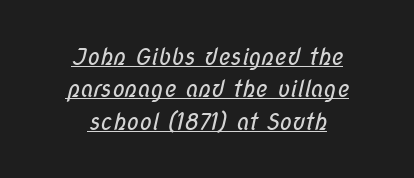
The image shows 23 px text type; set centered, normal line spacing (1.41x), normal letter spacing, underlined.
